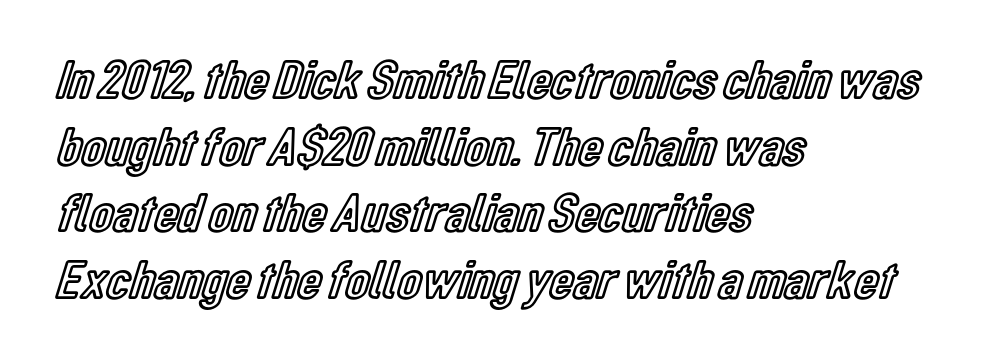
Q: Is the text italic (slanted)? A: Yes.
Q: Is the text underlined? A: No.
Q: How is the paragraph aligned? A: Left-aligned.
Q: Is the spacing between letters normal or unusually wide? A: Normal.
Q: Width (condensed, normal, or wide)? A: Condensed.
Q: x-height? A: Medium.
Q: Monospaced? A: No.
